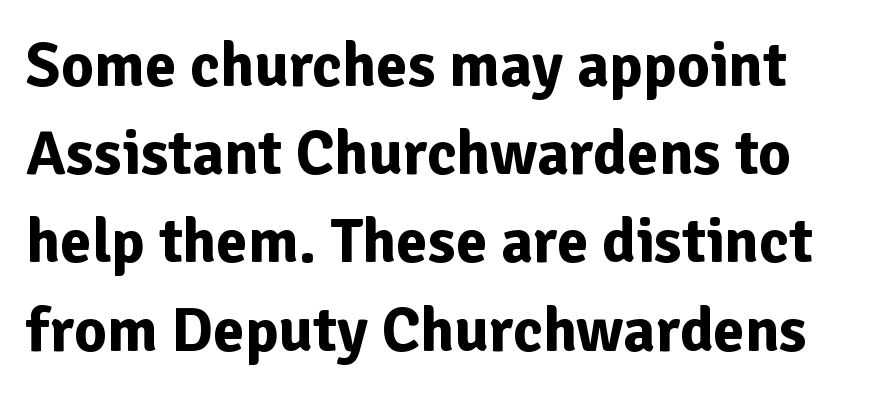
The image shows 63 px bold sans-serif type, upright; set normal line spacing (1.4x), normal letter spacing, not underlined; low stroke contrast and a medium x-height.
